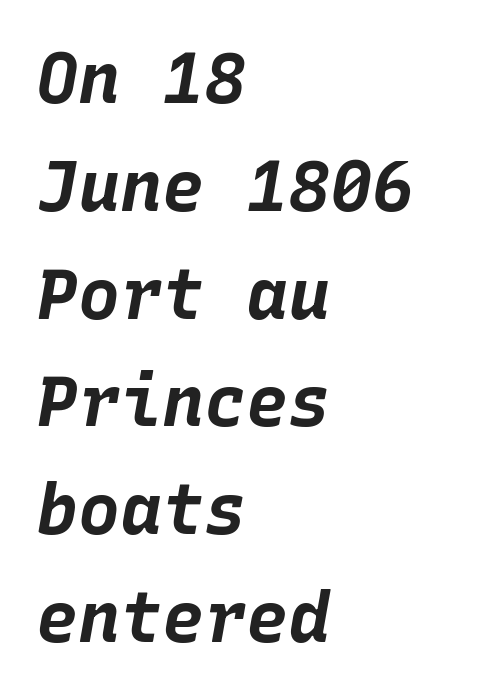
{"italic": "yes", "lean": "right", "slant_degrees": 10, "bold": "yes", "weight": "bold", "width": "normal", "stroke_contrast": "low", "x_height": "large", "monospaced": "yes", "underline": "no", "align": "left", "line_spacing": "normal", "line_spacing_ratio": 1.54, "letter_spacing": "normal", "letter_spacing_em": 0.0, "glyph_px": 70}
